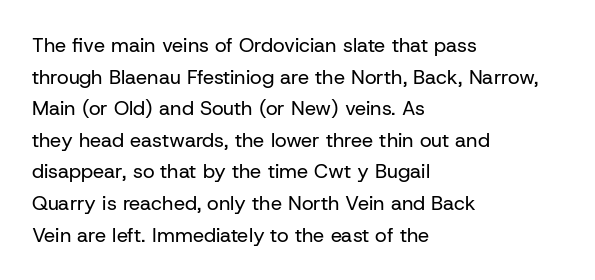
Q: Is the text bold? A: No.
Q: Is the text italic (slanted)? A: No, it is upright.
Q: Is the text underlined? A: No.
Q: How is the paragraph aligned? A: Left-aligned.
Q: Is the spacing between letters normal or unusually wide? A: Normal.
Q: Is the spacing between lines tight, normal or loose? A: Normal.
